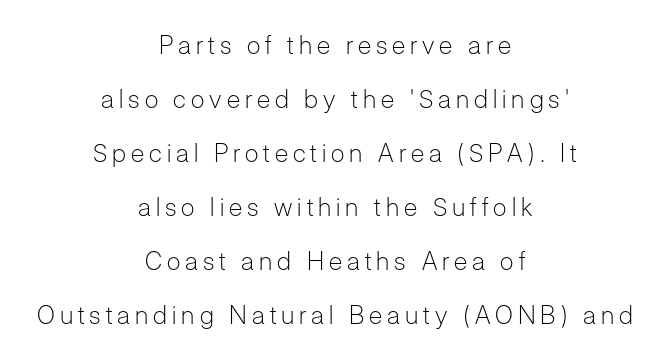
Lines of text with bare space underneath. Display-style spreading of the glyphs; the letterfit is very open. This is not heavy type; no bold has been used. Teacher's note: observe the equal gaps on both sides — that is centered alignment. The type sits square on the baseline with zero lean.
